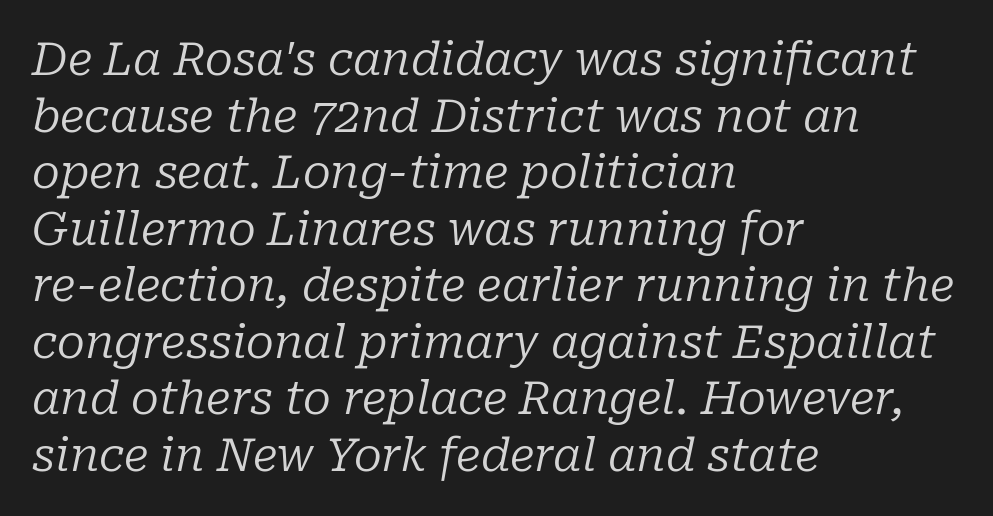
Q: Is the text bold? A: No.
Q: Is the text italic (slanted)? A: Yes, it leans right by about 10 degrees.
Q: Is the typeface a serif or a sans-serif typeface? A: Serif.
Q: Is the text underlined? A: No.
Q: How is the paragraph aligned? A: Left-aligned.
Q: Is the spacing between letters normal or unusually wide? A: Normal.
Q: Width (condensed, normal, or wide)? A: Normal.
Q: Stroke contrast? A: Low.
Q: x-height? A: Medium.
Q: Monospaced? A: No.
